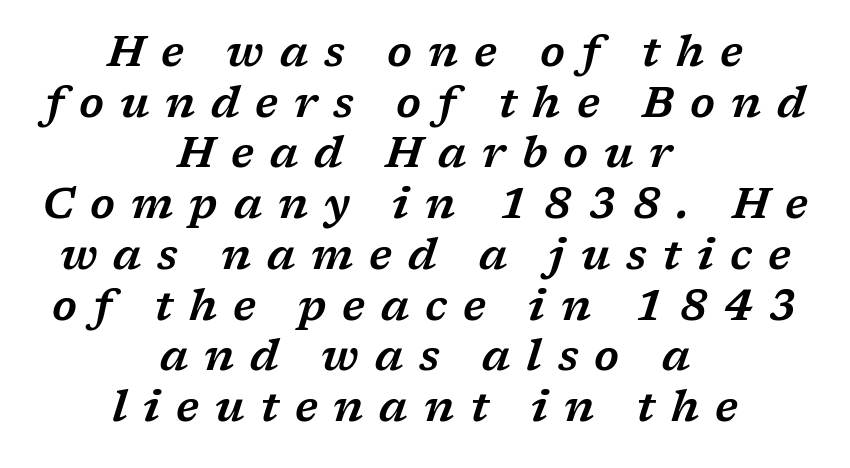
{"serif": "yes", "italic": "yes", "lean": "right", "slant_degrees": 17, "width": "wide", "stroke_contrast": "low", "x_height": "medium", "monospaced": "no", "underline": "no", "align": "center", "line_spacing_ratio": 1.18, "letter_spacing": "wide", "letter_spacing_em": 0.37, "glyph_px": 43}
